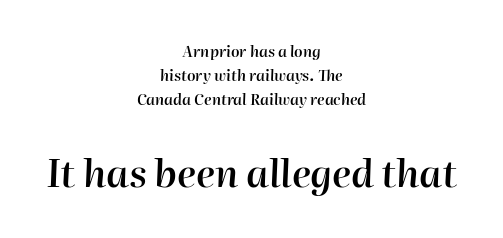
{"italic": "yes", "lean": "right", "slant_degrees": 2, "bold": "semi", "weight": "semibold", "width": "normal", "stroke_contrast": "high", "x_height": "medium", "monospaced": "no", "underline": "no", "align": "center", "line_spacing": "normal", "line_spacing_ratio": 1.61, "letter_spacing": "normal", "letter_spacing_em": 0.0, "larger_block": "second", "size_ratio": 2.53, "glyph_px": 38}
